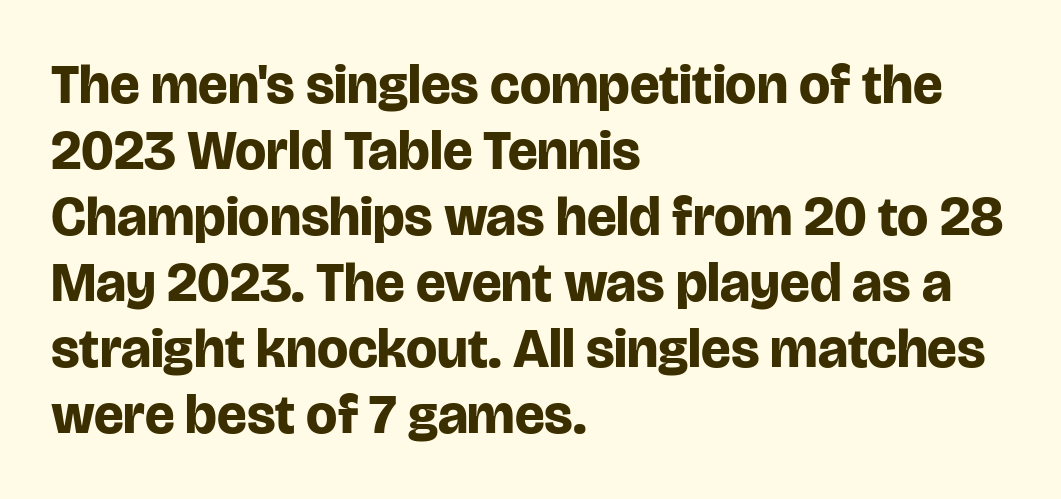
{"serif": "no", "italic": "no", "bold": "yes", "weight": "bold", "width": "normal", "stroke_contrast": "low", "x_height": "large", "monospaced": "no", "underline": "no", "align": "left", "line_spacing_ratio": 1.2, "letter_spacing": "normal", "letter_spacing_em": 0.0, "glyph_px": 55}
